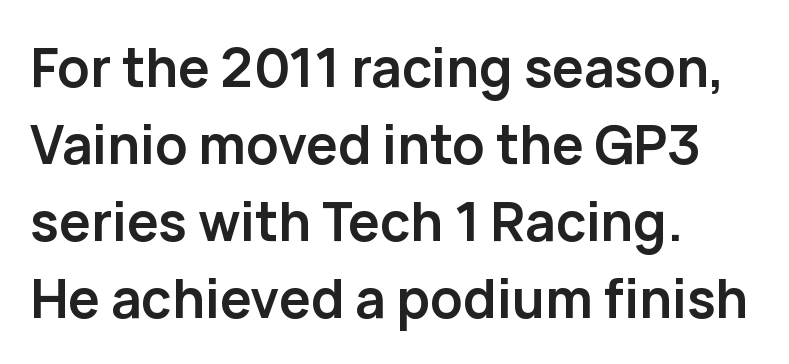
Q: Is the text bold? A: Yes.
Q: Is the text italic (slanted)? A: No, it is upright.
Q: Is the typeface a serif or a sans-serif typeface? A: Sans-serif.
Q: Is the text underlined? A: No.
Q: How is the paragraph aligned? A: Left-aligned.
Q: Is the spacing between letters normal or unusually wide? A: Normal.
Q: Is the spacing between lines tight, normal or loose? A: Normal.
Q: Width (condensed, normal, or wide)? A: Normal.
Q: Stroke contrast? A: Low.
Q: x-height? A: Medium.
Q: Monospaced? A: No.
